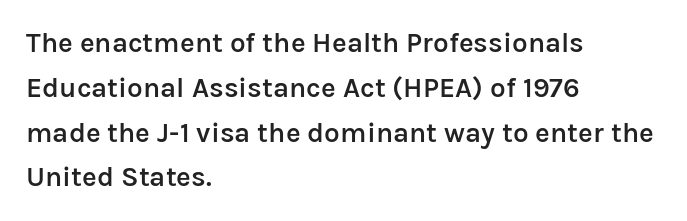
Q: Is the text bold? A: Semi-bold.
Q: Is the text italic (slanted)? A: No, it is upright.
Q: Is the typeface a serif or a sans-serif typeface? A: Sans-serif.
Q: Is the text underlined? A: No.
Q: How is the paragraph aligned? A: Left-aligned.
Q: Is the spacing between letters normal or unusually wide? A: Normal.
Q: Is the spacing between lines tight, normal or loose? A: Normal.
Q: Width (condensed, normal, or wide)? A: Normal.
Q: Stroke contrast? A: Low.
Q: x-height? A: Medium.
Q: Monospaced? A: No.
